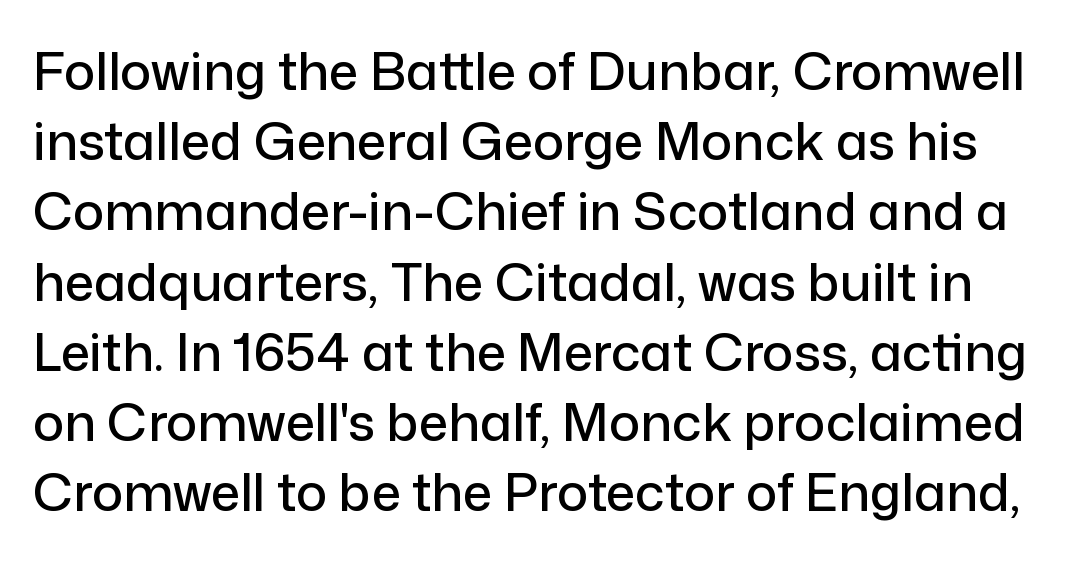
{"serif": "no", "italic": "no", "width": "normal", "stroke_contrast": "low", "x_height": "medium", "monospaced": "no", "underline": "no", "line_spacing": "normal", "line_spacing_ratio": 1.35, "letter_spacing": "normal", "letter_spacing_em": 0.0, "glyph_px": 52}
